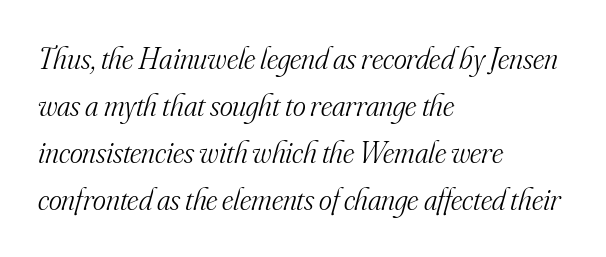
Q: Is the text bold? A: No.
Q: Is the text italic (slanted)? A: Yes, it leans right by about 16 degrees.
Q: Is the typeface a serif or a sans-serif typeface? A: Serif.
Q: Is the text underlined? A: No.
Q: How is the paragraph aligned? A: Left-aligned.
Q: Is the spacing between letters normal or unusually wide? A: Normal.
Q: Is the spacing between lines tight, normal or loose? A: Normal.
Q: Width (condensed, normal, or wide)? A: Normal.
Q: Stroke contrast? A: Medium.
Q: x-height? A: Small.
Q: Monospaced? A: No.
